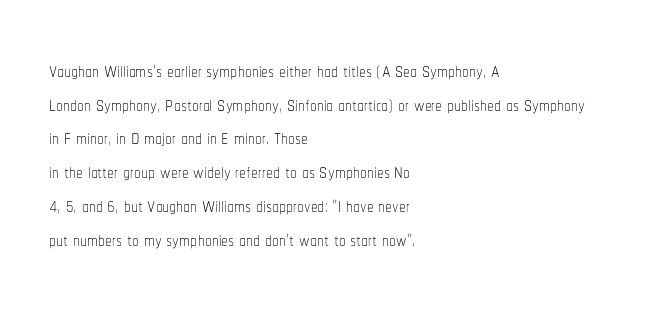
Whoever set this chose a conventional vertical rhythm. Each stroke keeps to a modest, everyday thickness or less. Is there any slant? The stems are plumb. Any mark beneath the type? The region is blank. Horizontal alignment here is leftward, the default for most running prose.
